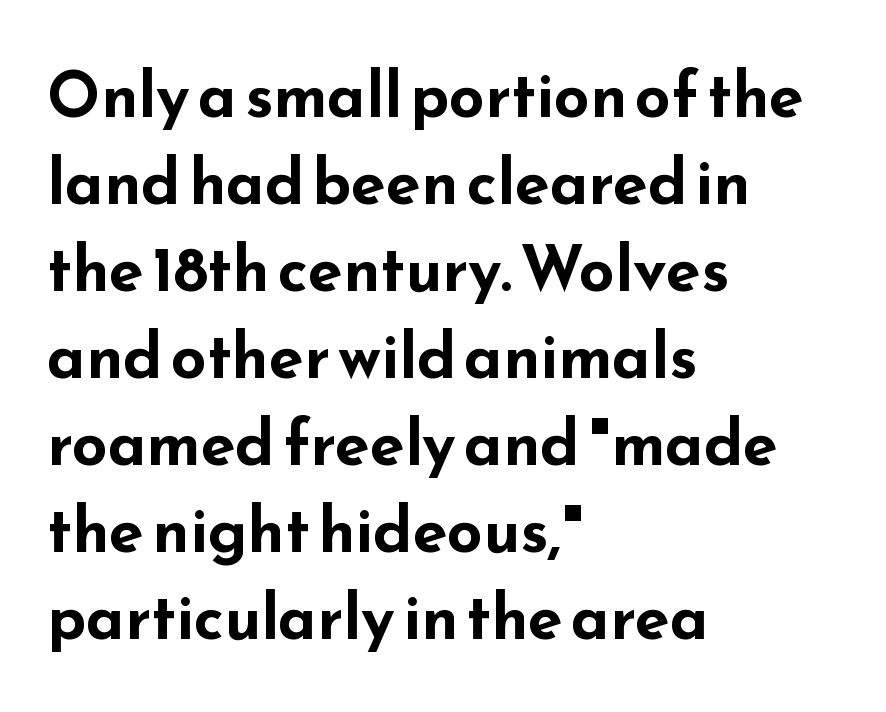
Summary of weight: heavy, a full bold. Compared with a centered layout, this one pins lines to the left instead. This rendering features lettering with no underline. A typesetter would call this leading conventional body-copy spacing. Italic: no, the glyphs are upright roman. Standard letterfit; no display-style spreading of the glyphs.
